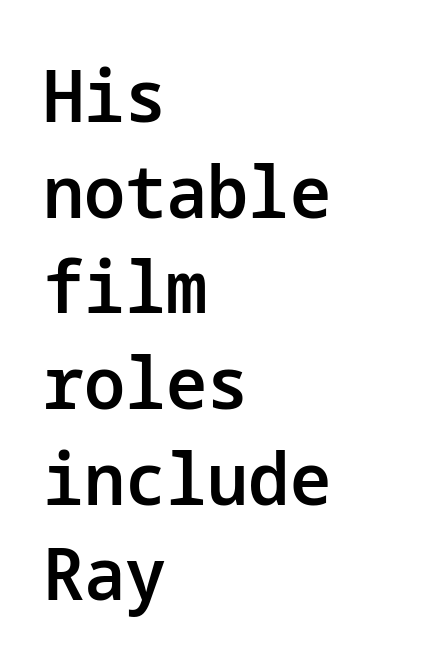
{"serif": "no", "italic": "no", "bold": "semi", "weight": "semibold", "width": "normal", "stroke_contrast": "low", "x_height": "medium", "underline": "no", "align": "left", "line_spacing": "normal", "line_spacing_ratio": 1.31, "letter_spacing": "normal", "letter_spacing_em": 0.0, "glyph_px": 73}
